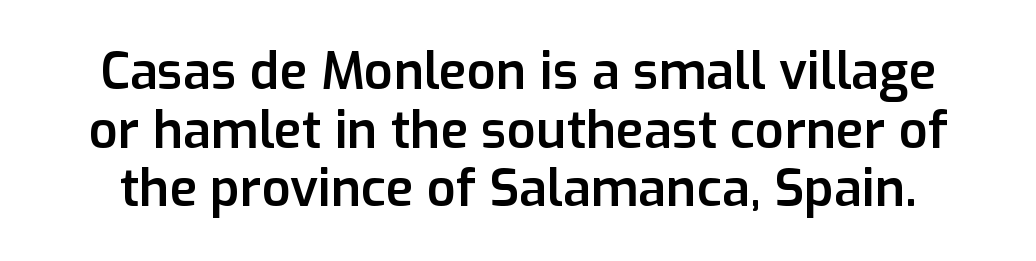
The passage shown is typed in a proportional face where columns would drift. These lines huddle together more closely than default settings would place them. The space directly below the letters is spotless. The passage shown has conventional tracking throughout. Italic: no, the glyphs are upright roman.
